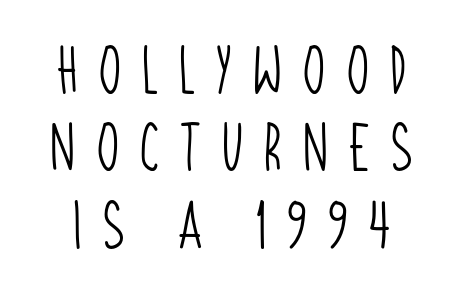
Varying glyph widths throughout — classic text-font behaviour. Characters follow at a spacing far wider than the type designer built in. The characters are drawn with everyday or finer stroke widths. A sans-serif font was chosen for this passage. Underlining? Definitely not there.
